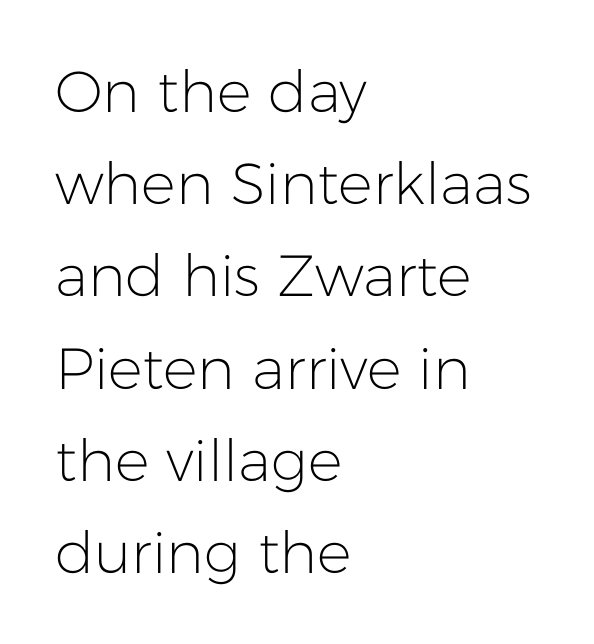
{"serif": "no", "italic": "no", "bold": "no", "weight": "light", "width": "normal", "stroke_contrast": "low", "x_height": "medium", "monospaced": "no", "underline": "no", "align": "left", "line_spacing": "normal", "line_spacing_ratio": 1.59, "letter_spacing": "normal", "letter_spacing_em": 0.0, "glyph_px": 58}
